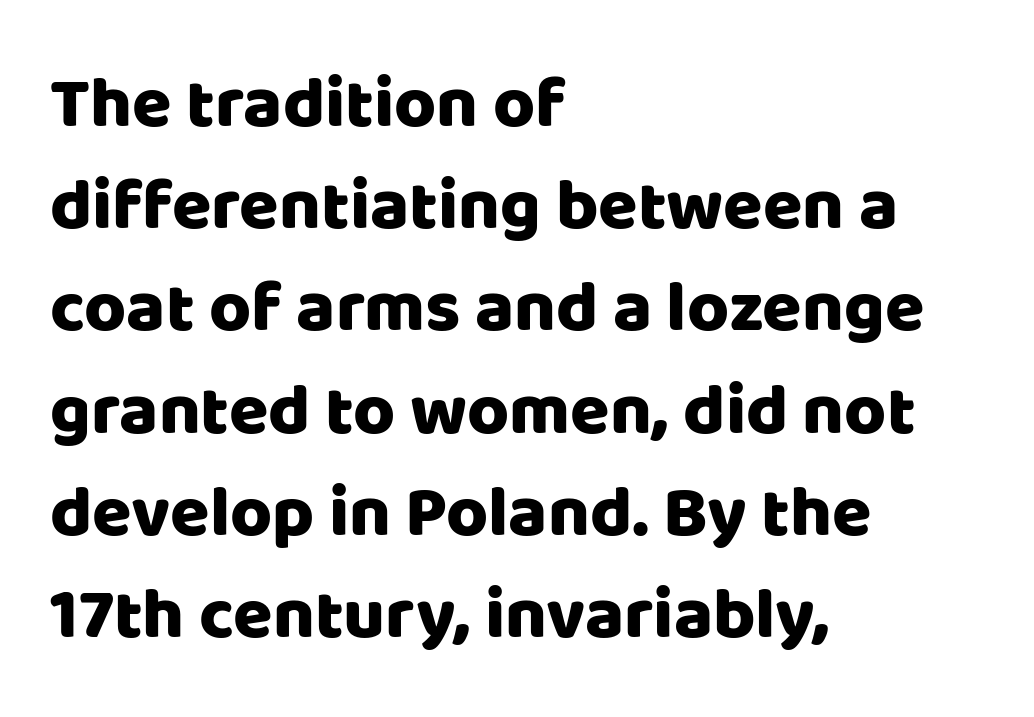
{"serif": "no", "italic": "no", "width": "normal", "stroke_contrast": "low", "x_height": "large", "monospaced": "no", "underline": "no", "align": "left", "line_spacing": "normal", "line_spacing_ratio": 1.42, "letter_spacing": "normal", "letter_spacing_em": 0.0, "glyph_px": 72}
